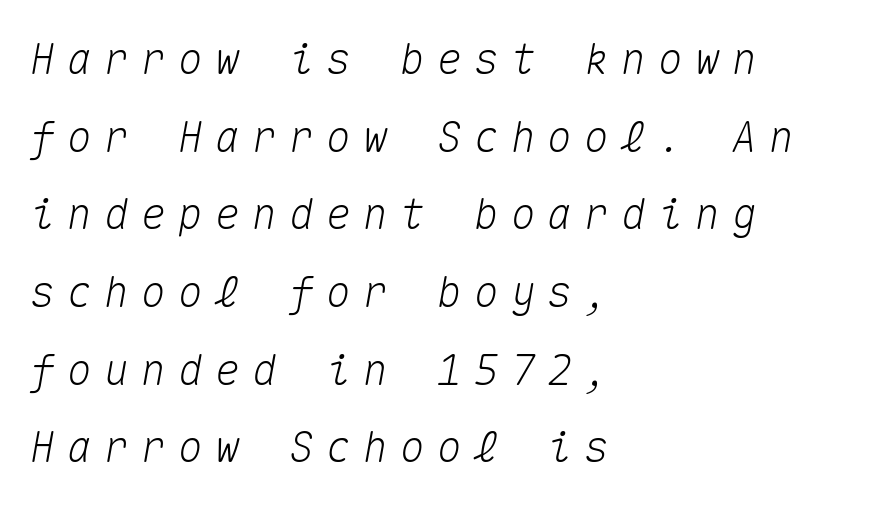
The image shows 42 px text type, italic (leaning right), monospaced; set left-aligned, line spacing 1.85x, unusually wide letter spacing (+0.28 em), not underlined; medium stroke contrast and a medium x-height.
